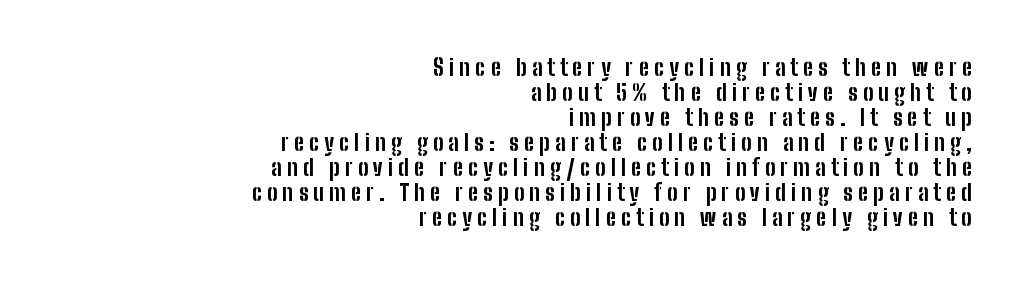
{"italic": "no", "bold": "yes", "underline": "no", "align": "right", "line_spacing": "tight", "line_spacing_ratio": 1.14, "letter_spacing": "wide", "letter_spacing_em": 0.23, "glyph_px": 22}
